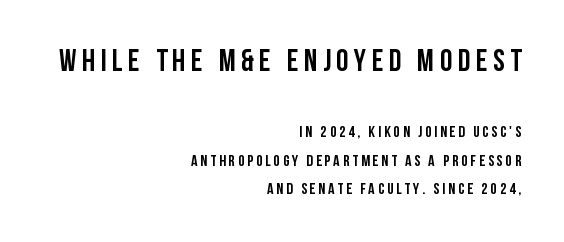
{"serif": "no", "italic": "no", "width": "condensed", "stroke_contrast": "low", "x_height": "large", "monospaced": "no", "underline": "no", "align": "right", "line_spacing_ratio": 1.76, "larger_block": "first", "size_ratio": 1.94, "glyph_px": 31}
